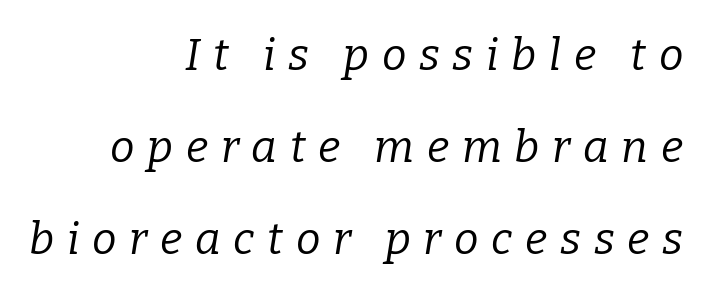
{"serif": "yes", "italic": "yes", "lean": "right", "slant_degrees": 9, "bold": "no", "weight": "regular", "width": "normal", "stroke_contrast": "low", "x_height": "medium", "monospaced": "no", "underline": "no", "align": "right", "line_spacing": "loose", "line_spacing_ratio": 2.09, "letter_spacing": "wide", "letter_spacing_em": 0.29, "glyph_px": 44}
